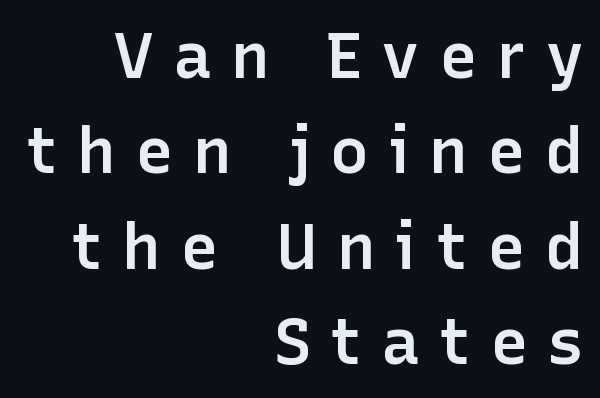
Q: Is the text bold? A: Semi-bold.
Q: Is the text italic (slanted)? A: No, it is upright.
Q: Is the typeface a serif or a sans-serif typeface? A: Sans-serif.
Q: Is the text underlined? A: No.
Q: How is the paragraph aligned? A: Right-aligned.
Q: Is the spacing between letters normal or unusually wide? A: Unusually wide.
Q: Is the spacing between lines tight, normal or loose? A: Normal.
Q: Width (condensed, normal, or wide)? A: Normal.
Q: Stroke contrast? A: Low.
Q: x-height? A: Medium.
Q: Monospaced? A: No.
